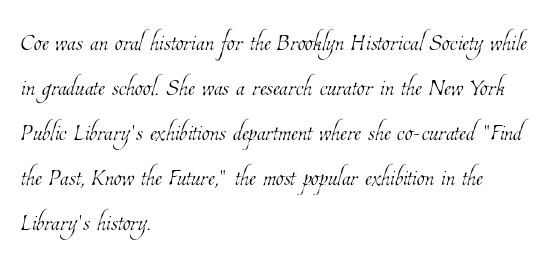
Reading down the block, your eye returns to a fixed left position each line. Notice how descenders clear the ascenders below comfortably — that's standard leading. Bold? No — there's no thickening of the strokes. How are the letters spaced? Ordinarily, with no added tracking. These lines are rendered in a variable-pitch font. Has an underline been added? It has not.
